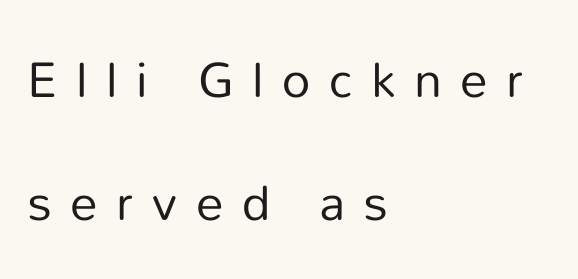
Q: Is the text bold? A: No.
Q: Is the text italic (slanted)? A: No, it is upright.
Q: Is the typeface a serif or a sans-serif typeface? A: Sans-serif.
Q: Is the text underlined? A: No.
Q: How is the paragraph aligned? A: Left-aligned.
Q: Is the spacing between letters normal or unusually wide? A: Unusually wide.
Q: Is the spacing between lines tight, normal or loose? A: Loose.
Q: Width (condensed, normal, or wide)? A: Normal.
Q: Stroke contrast? A: Low.
Q: x-height? A: Medium.
Q: Monospaced? A: No.
